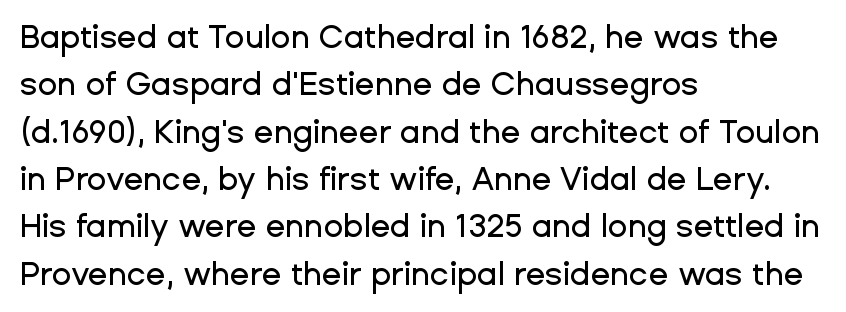
Horizontal alignment here is leftward, the default for most running prose. You could not count columns in this text — the font is proportionally spaced. Descender tails drop into unmarked territory. The letterforms sit shoulder to shoulder at normal distance.
